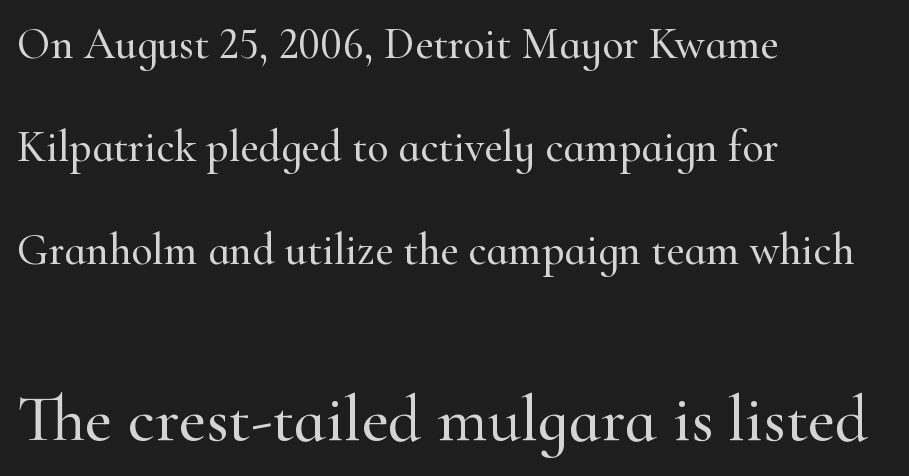
The image shows 66 px serif type, upright; set left-aligned, loose line spacing (2.34x), normal letter spacing, not underlined; the second (bottom) block is 1.5x larger; high stroke contrast and a small x-height.
